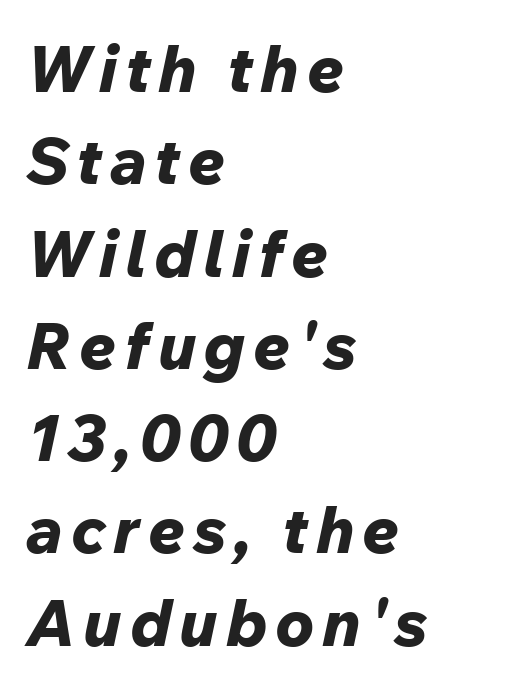
Beneath every word, the page is bare. Heft: maximum for text — a bold. Line spacing here is normal. The lettering tilts uniformly, giving the passage an italic look. A classic flush-left, rag-right setting is used for this passage.
